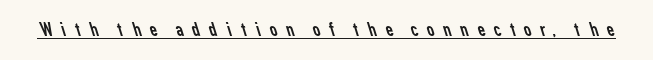
The image shows 21 px text type; set unusually wide letter spacing (+0.32 em), underlined.
